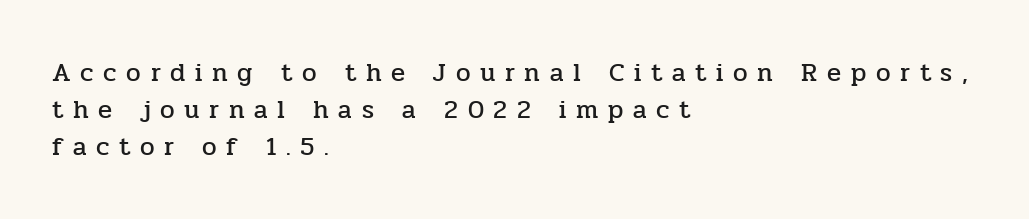
{"italic": "no", "underline": "no", "align": "left", "line_spacing": "normal", "line_spacing_ratio": 1.42, "letter_spacing": "wide", "letter_spacing_em": 0.37, "glyph_px": 26}
